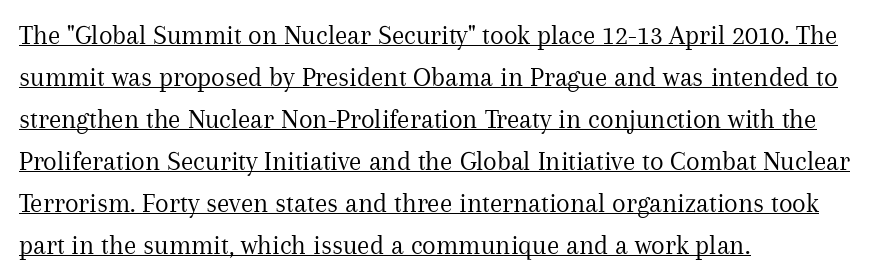
Q: Is the text bold? A: No.
Q: Is the text italic (slanted)? A: No, it is upright.
Q: Is the typeface a serif or a sans-serif typeface? A: Serif.
Q: Is the text underlined? A: Yes.
Q: How is the paragraph aligned? A: Left-aligned.
Q: Is the spacing between letters normal or unusually wide? A: Normal.
Q: Is the spacing between lines tight, normal or loose? A: Normal.
Q: Width (condensed, normal, or wide)? A: Normal.
Q: Stroke contrast? A: Medium.
Q: x-height? A: Medium.
Q: Monospaced? A: No.
